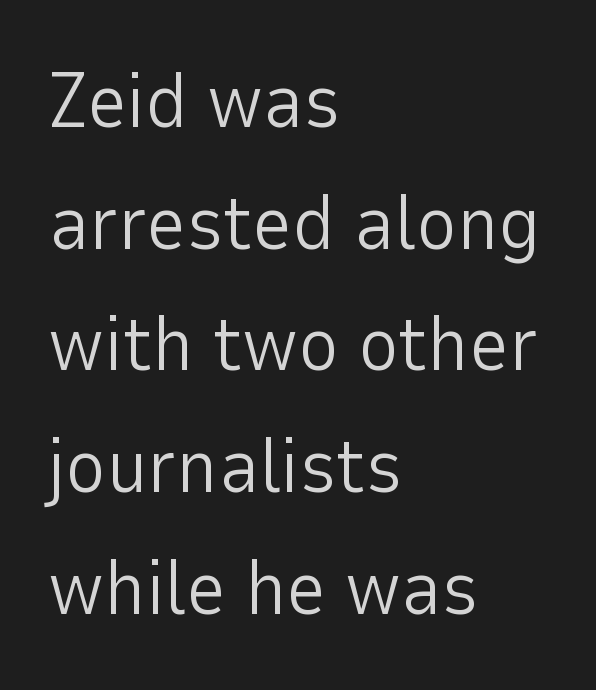
Q: Is the text bold? A: No.
Q: Is the text italic (slanted)? A: No, it is upright.
Q: Is the typeface a serif or a sans-serif typeface? A: Sans-serif.
Q: Is the text underlined? A: No.
Q: How is the paragraph aligned? A: Left-aligned.
Q: Is the spacing between letters normal or unusually wide? A: Normal.
Q: Is the spacing between lines tight, normal or loose? A: Normal.
Q: Width (condensed, normal, or wide)? A: Normal.
Q: Stroke contrast? A: Low.
Q: x-height? A: Medium.
Q: Monospaced? A: No.
